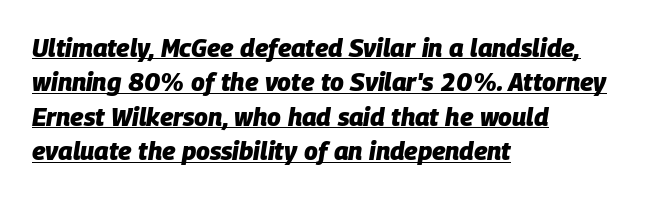
{"italic": "yes", "lean": "right", "slant_degrees": 9, "bold": "yes", "underline": "yes", "align": "left", "line_spacing": "normal", "line_spacing_ratio": 1.38, "letter_spacing": "normal", "letter_spacing_em": 0.0, "glyph_px": 25}
